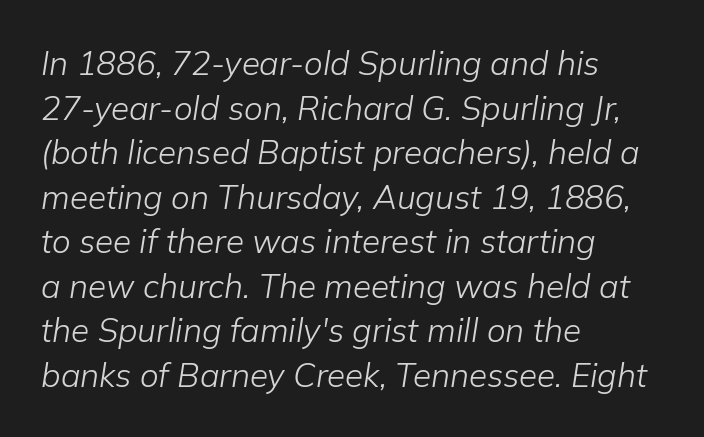
Compared with a centered layout, this one pins lines to the left instead. A clean baseline with only descenders dipping below it. You could not count columns in this text — the font is proportionally spaced. The gaps between neighbouring characters are ordinary and unremarkable. Heaviness? Minimal to ordinary, like unemphasized prose.
